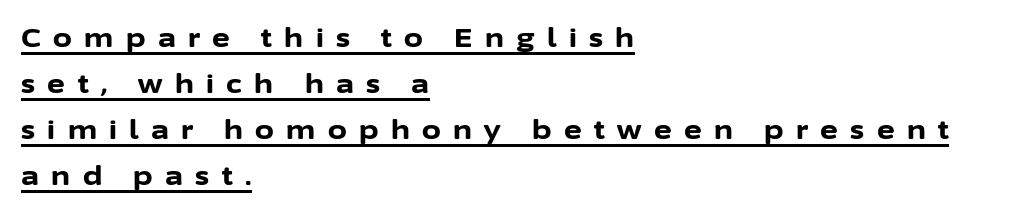
Rendered with straight, roman letterforms. Spacing between characters has been opened up far beyond the box default. A normal amount of white space separates one row of letters from the next. Is the type bold? Yes — the strokes are clearly thick and heavy. Short and long lines alike share a common starting point at left.
